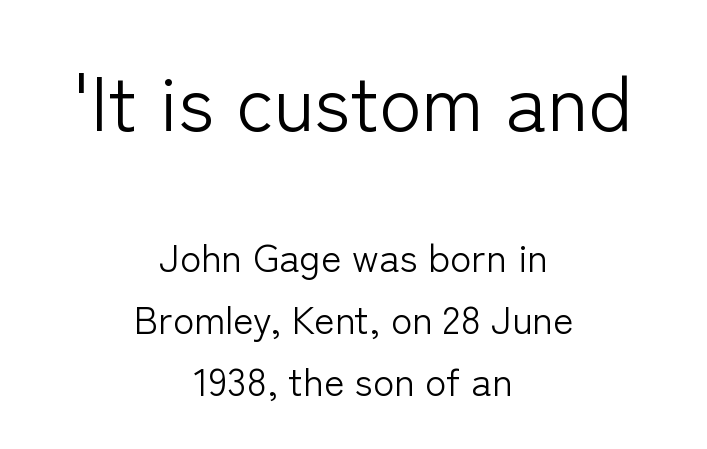
Q: Is the text bold? A: No.
Q: Is the text italic (slanted)? A: No, it is upright.
Q: Is the typeface a serif or a sans-serif typeface? A: Sans-serif.
Q: Is the text underlined? A: No.
Q: How is the paragraph aligned? A: Centered.
Q: Is the spacing between letters normal or unusually wide? A: Normal.
Q: Is the spacing between lines tight, normal or loose? A: Normal.
Q: Which block of text is set in a larger size, the first (top) or the second (bottom)? A: The first (top) one.
Q: Width (condensed, normal, or wide)? A: Normal.
Q: Stroke contrast? A: Low.
Q: x-height? A: Medium.
Q: Monospaced? A: No.
